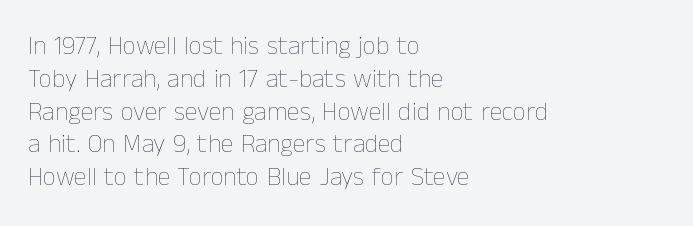
The image shows 26 px text type, upright; set left-aligned, normal line spacing (1.26x), normal letter spacing, not underlined.
